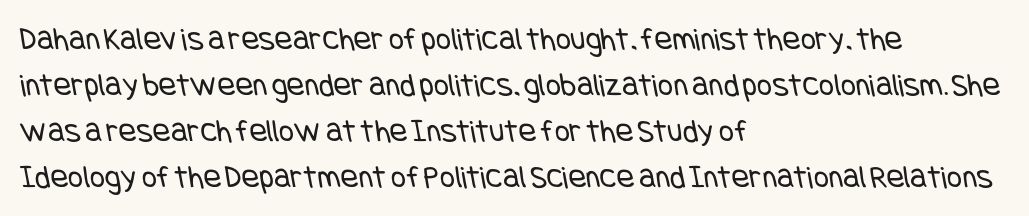
Q: Is the text bold? A: No.
Q: Is the typeface a serif or a sans-serif typeface? A: Sans-serif.
Q: Is the text underlined? A: No.
Q: How is the paragraph aligned? A: Left-aligned.
Q: Is the spacing between letters normal or unusually wide? A: Normal.
Q: Is the spacing between lines tight, normal or loose? A: Normal.
Q: Width (condensed, normal, or wide)? A: Condensed.
Q: Stroke contrast? A: Low.
Q: x-height? A: Large.
